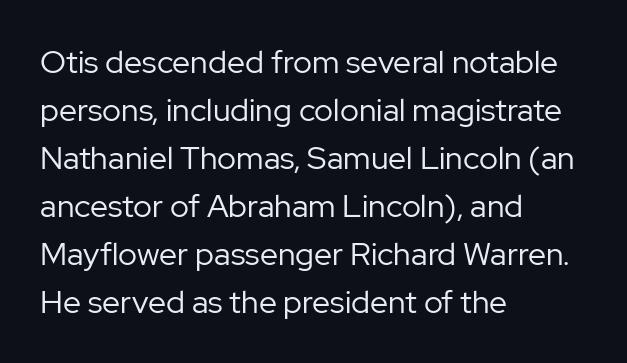
The image shows 32 px regular-weight sans-serif type, upright; set left-aligned, normal line spacing (1.5x), normal letter spacing, not underlined; low stroke contrast and a medium x-height.
